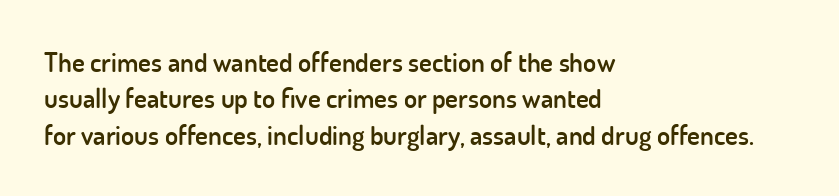
{"italic": "no", "bold": "semi", "underline": "no", "align": "left", "line_spacing": "normal", "line_spacing_ratio": 1.35, "letter_spacing": "normal", "letter_spacing_em": 0.0, "glyph_px": 27}
